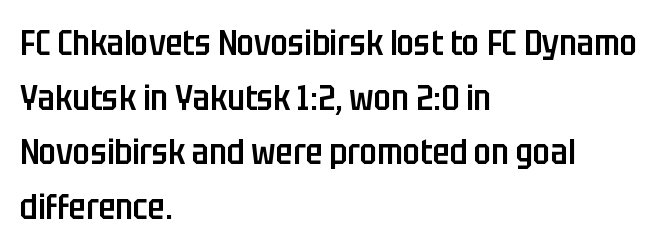
The image shows 35 px semibold, condensed sans-serif type, upright; set left-aligned, normal line spacing (1.56x), normal letter spacing, not underlined; low stroke contrast and a large x-height.
